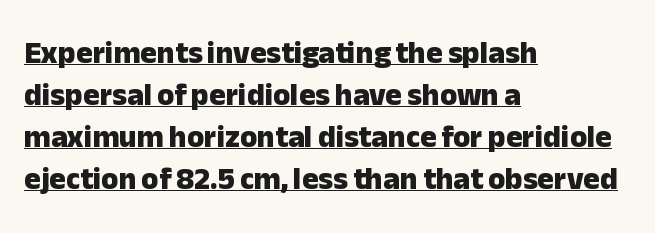
The image shows 31 px heavy sans-serif type, upright; set left-aligned, normal line spacing (1.35x), normal letter spacing, underlined; low stroke contrast and a medium x-height.
